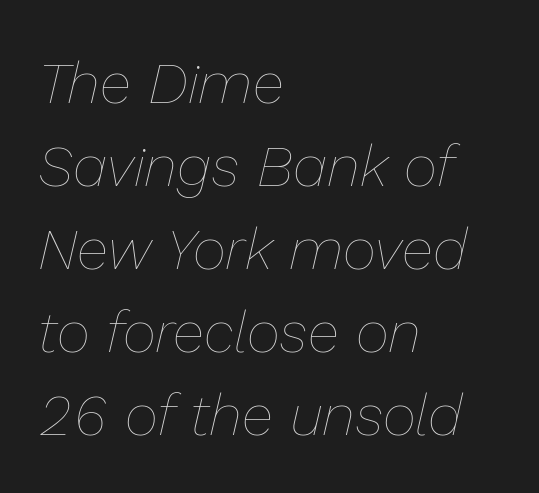
{"italic": "yes", "lean": "right", "slant_degrees": 13, "bold": "no", "weight": "thin", "width": "normal", "stroke_contrast": "low", "x_height": "medium", "monospaced": "no", "underline": "no", "align": "left", "line_spacing": "normal", "line_spacing_ratio": 1.43, "letter_spacing": "normal", "letter_spacing_em": 0.0, "glyph_px": 58}
